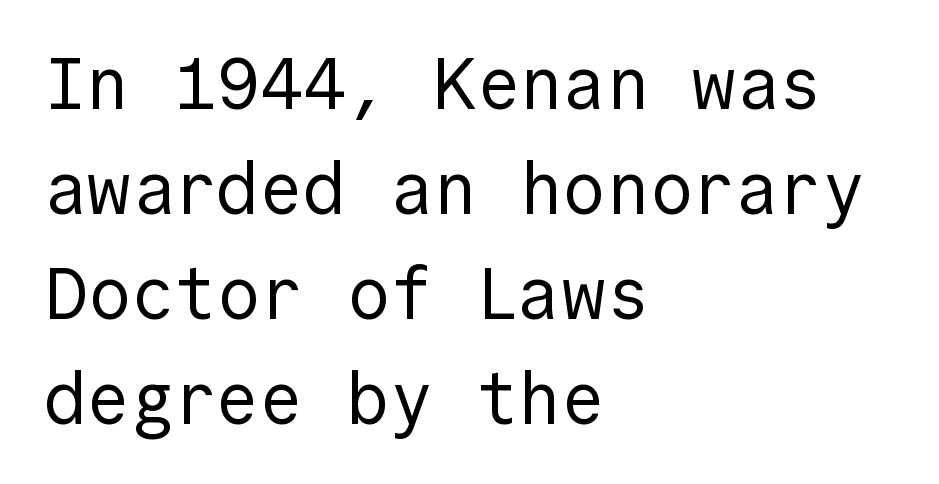
Q: Is the text bold? A: No.
Q: Is the text italic (slanted)? A: No, it is upright.
Q: Is the typeface a serif or a sans-serif typeface? A: Sans-serif.
Q: Is the text underlined? A: No.
Q: How is the paragraph aligned? A: Left-aligned.
Q: Is the spacing between letters normal or unusually wide? A: Normal.
Q: Is the spacing between lines tight, normal or loose? A: Normal.
Q: Width (condensed, normal, or wide)? A: Normal.
Q: x-height? A: Medium.
